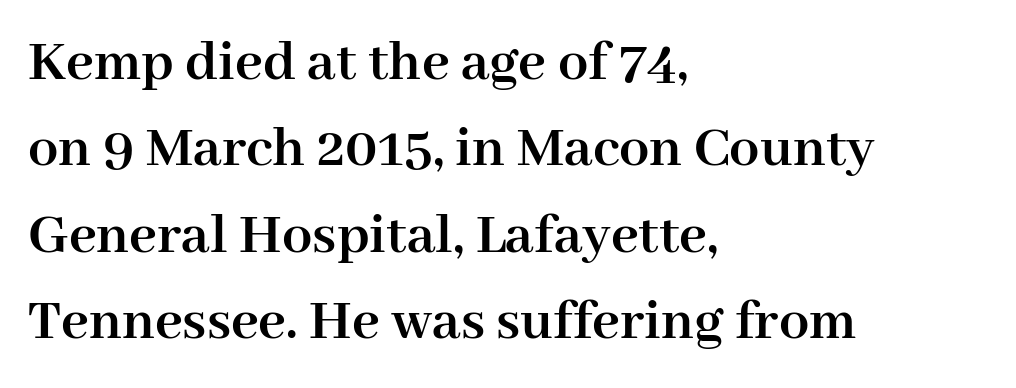
Q: Is the text bold? A: Yes.
Q: Is the text italic (slanted)? A: No, it is upright.
Q: Is the typeface a serif or a sans-serif typeface? A: Serif.
Q: Is the text underlined? A: No.
Q: How is the paragraph aligned? A: Left-aligned.
Q: Is the spacing between letters normal or unusually wide? A: Normal.
Q: Is the spacing between lines tight, normal or loose? A: Normal.
Q: Width (condensed, normal, or wide)? A: Normal.
Q: Stroke contrast? A: High.
Q: x-height? A: Medium.
Q: Monospaced? A: No.
